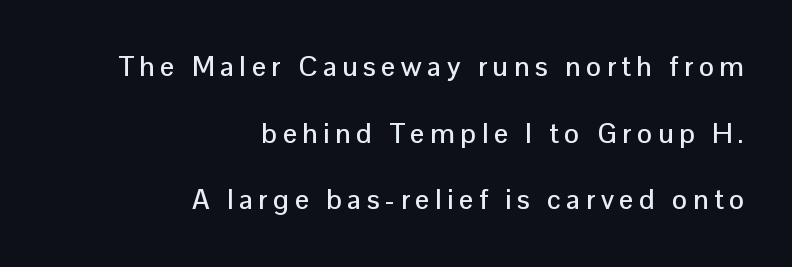
{"serif": "no", "italic": "no", "width": "normal", "stroke_contrast": "low", "x_height": "medium", "monospaced": "no", "underline": "no", "align": "right", "line_spacing": "loose", "line_spacing_ratio": 2.38, "letter_spacing": "wide", "letter_spacing_em": 0.2, "glyph_px": 28}
